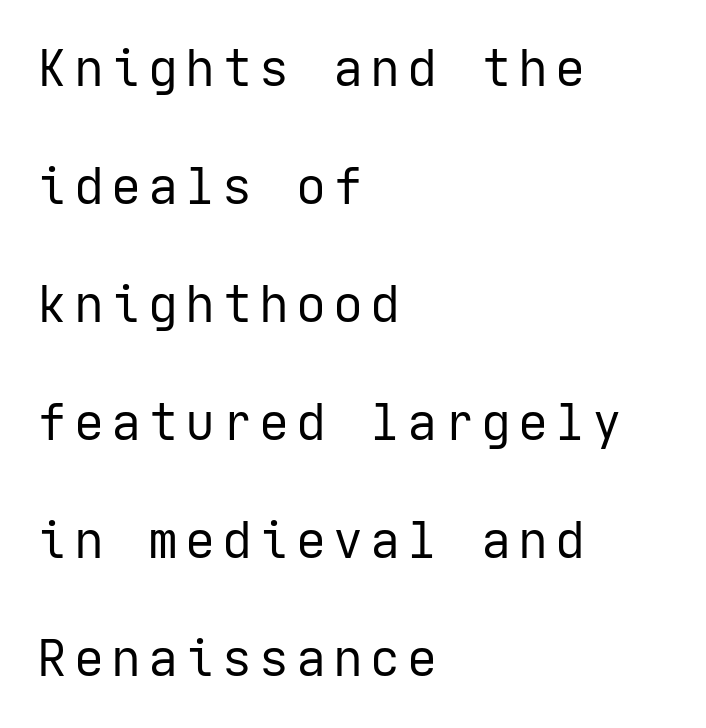
Type without underlining. This reads as an unemphasized weight, regular at the heaviest. Quick note: interline space is abundant. Nope, no serifs anywhere on these letters. This rendering uses left alignment, leaving the right contour irregular.
